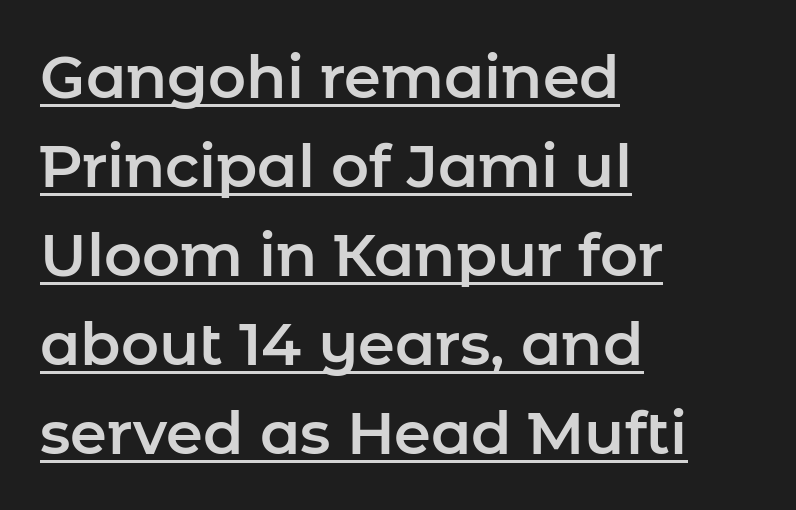
These characters rest on top of a visible drawn line. You could not count columns in this text — the font is proportionally spaced. Unlike a traditional serif, this face leaves its strokes unadorned. Regular leading. The typesetter chose a ragged-right arrangement here.
